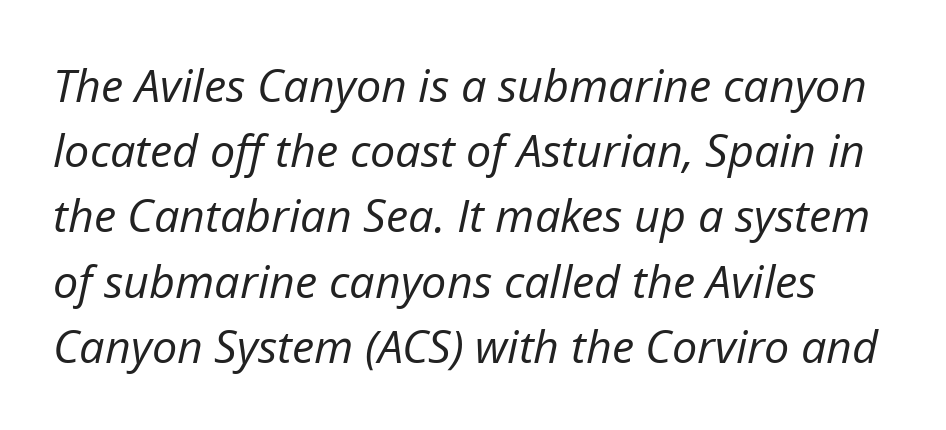
Q: Is the text bold? A: No.
Q: Is the text italic (slanted)? A: Yes, it leans right by about 12 degrees.
Q: Is the text underlined? A: No.
Q: Is the spacing between letters normal or unusually wide? A: Normal.
Q: Is the spacing between lines tight, normal or loose? A: Normal.
Q: Width (condensed, normal, or wide)? A: Normal.
Q: Stroke contrast? A: Low.
Q: x-height? A: Medium.
Q: Monospaced? A: No.
